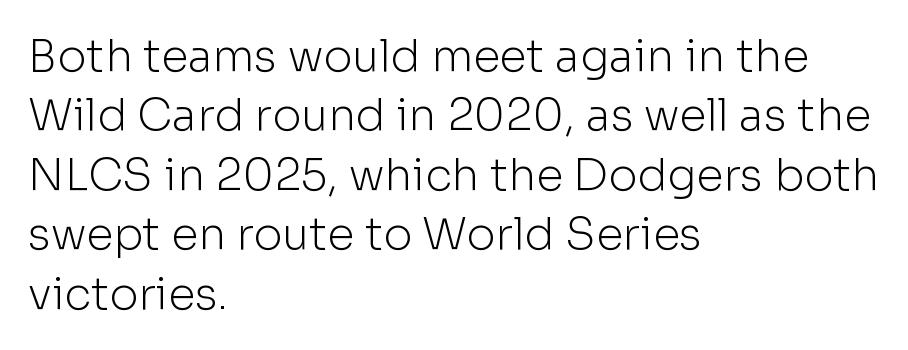
The face used here is proportionally spaced, like ordinary book or web type. Serif or sans? Sans — the stroke terminals are bare. The letterforms sit at book weight or below. Each line starts at the same left margin while the right side varies. Glance below the letters and you will spot only blank space.
